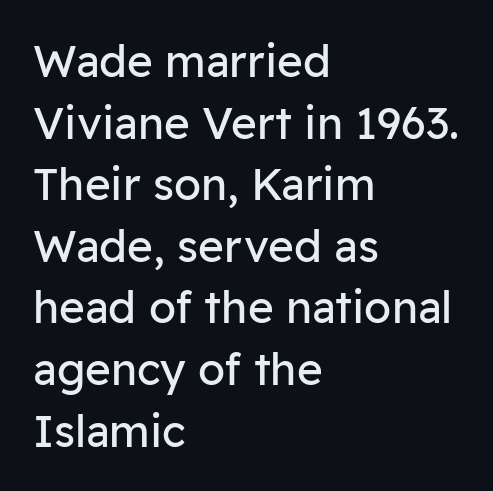
Q: Is the text bold? A: No.
Q: Is the text italic (slanted)? A: No, it is upright.
Q: Is the typeface a serif or a sans-serif typeface? A: Sans-serif.
Q: Is the text underlined? A: No.
Q: How is the paragraph aligned? A: Left-aligned.
Q: Is the spacing between letters normal or unusually wide? A: Normal.
Q: Is the spacing between lines tight, normal or loose? A: Normal.
Q: Width (condensed, normal, or wide)? A: Normal.
Q: Stroke contrast? A: Low.
Q: x-height? A: Medium.
Q: Monospaced? A: No.
